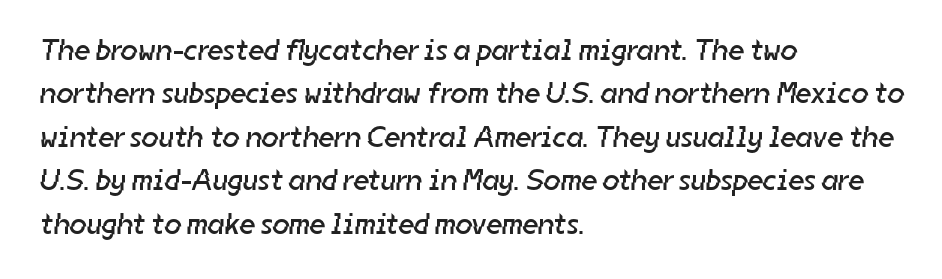
The glyphs in this specimen are sans serif. The gaps between neighbouring characters are ordinary and unremarkable. No extra ink here — the face is not bold. No word sits above an underline. Regular leading. Varying glyph widths throughout — classic text-font behaviour.
